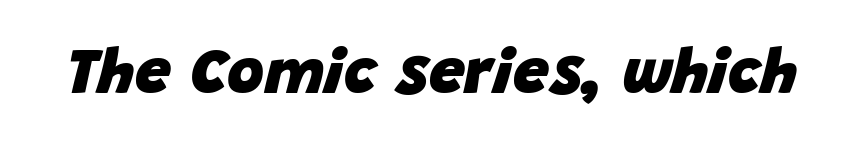
The image shows 64 px heavy type, italic (leaning right); set normal letter spacing, not underlined; low stroke contrast and a large x-height.
